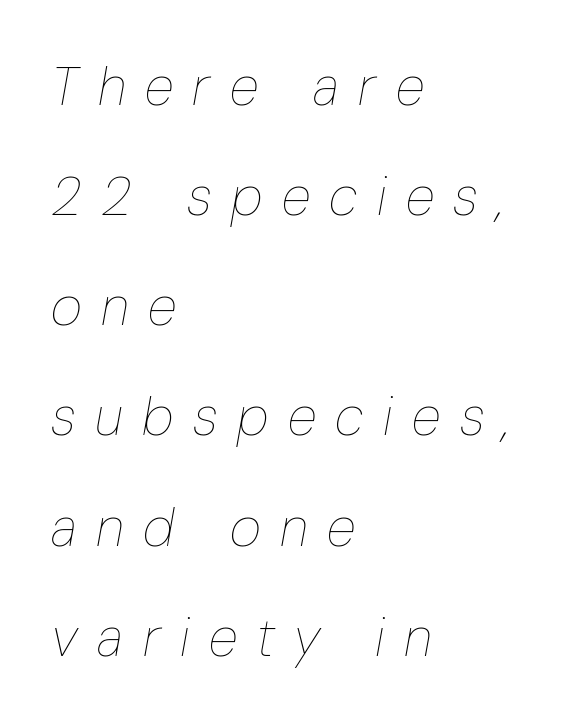
Q: Is the text bold? A: No.
Q: Is the text italic (slanted)? A: Yes, it leans right by about 10 degrees.
Q: Is the text underlined? A: No.
Q: How is the paragraph aligned? A: Left-aligned.
Q: Is the spacing between letters normal or unusually wide? A: Unusually wide.
Q: Is the spacing between lines tight, normal or loose? A: Loose.
Q: Width (condensed, normal, or wide)? A: Condensed.
Q: Stroke contrast? A: Low.
Q: x-height? A: Medium.
Q: Monospaced? A: No.
